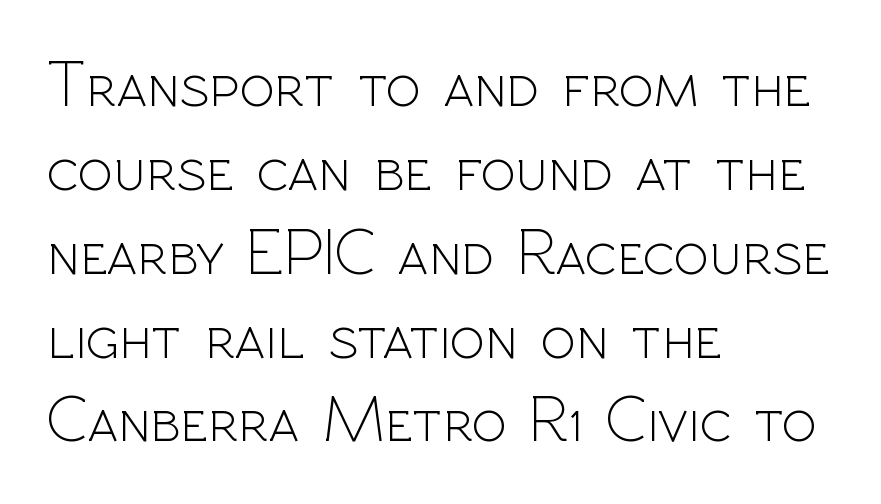
{"serif": "no", "italic": "no", "bold": "no", "weight": "light", "width": "normal", "x_height": "medium", "monospaced": "no", "underline": "no", "align": "left", "line_spacing": "normal", "line_spacing_ratio": 1.29, "letter_spacing": "normal", "letter_spacing_em": 0.0, "glyph_px": 65}
